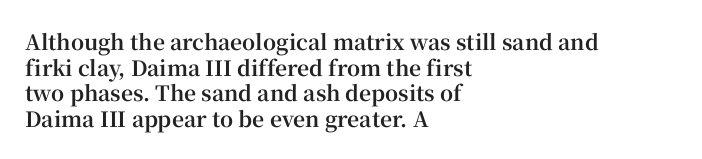
Q: Is the text bold? A: Yes.
Q: Is the text italic (slanted)? A: No, it is upright.
Q: Is the text underlined? A: No.
Q: How is the paragraph aligned? A: Left-aligned.
Q: Is the spacing between letters normal or unusually wide? A: Normal.
